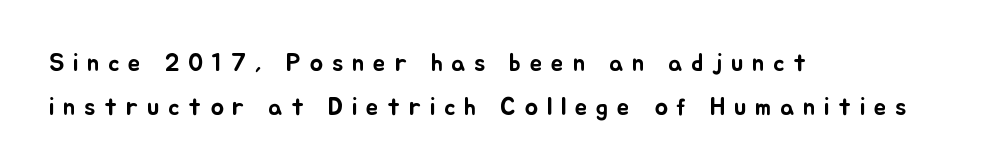
The image shows 25 px text type, upright; set left-aligned, line spacing 1.76x, unusually wide letter spacing (+0.35 em), not underlined.
